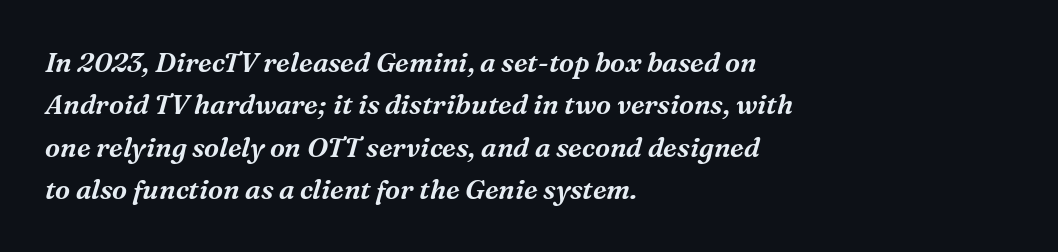
Reading down the column, the eye jumps a familiar distance to each next line. The setting favours the left margin, as ordinary paragraphs usually do. Descenders hang freely into open space. Tall strokes in this sample are angled rather than plumb.
